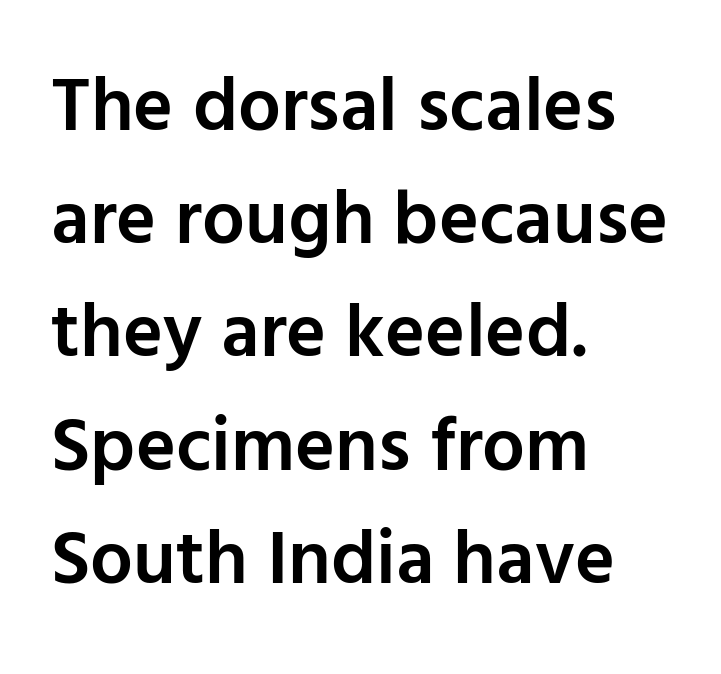
Q: Is the text bold? A: Semi-bold.
Q: Is the text italic (slanted)? A: No, it is upright.
Q: Is the typeface a serif or a sans-serif typeface? A: Sans-serif.
Q: Is the text underlined? A: No.
Q: How is the paragraph aligned? A: Left-aligned.
Q: Is the spacing between letters normal or unusually wide? A: Normal.
Q: Is the spacing between lines tight, normal or loose? A: Normal.
Q: Width (condensed, normal, or wide)? A: Normal.
Q: Stroke contrast? A: Low.
Q: x-height? A: Medium.
Q: Monospaced? A: No.
